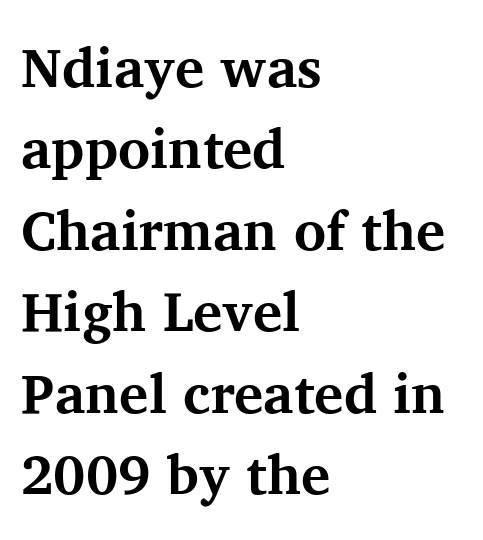
The image shows 55 px bold serif type, upright; set left-aligned, normal line spacing (1.48x), normal letter spacing, not underlined; medium stroke contrast and a medium x-height.
